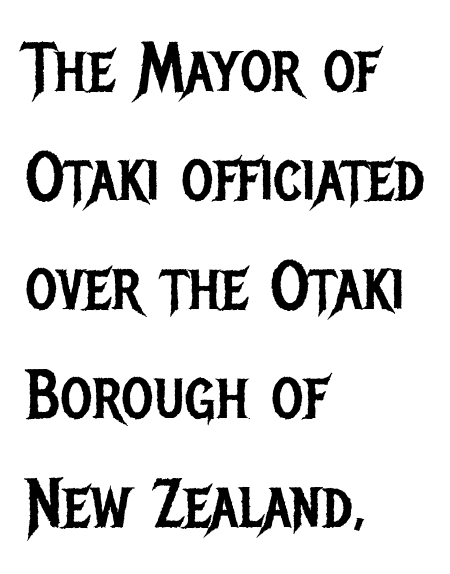
Q: Is the text bold? A: No.
Q: Is the text italic (slanted)? A: No, it is upright.
Q: Is the typeface a serif or a sans-serif typeface? A: Sans-serif.
Q: Is the text underlined? A: No.
Q: How is the paragraph aligned? A: Left-aligned.
Q: Is the spacing between letters normal or unusually wide? A: Normal.
Q: Is the spacing between lines tight, normal or loose? A: Normal.
Q: Width (condensed, normal, or wide)? A: Condensed.
Q: Stroke contrast? A: Low.
Q: x-height? A: Large.
Q: Monospaced? A: No.
